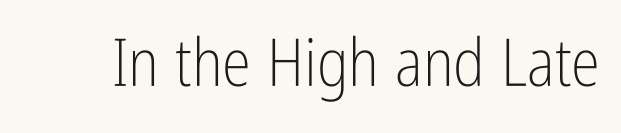
{"serif": "no", "italic": "no", "bold": "no", "weight": "light", "width": "condensed", "stroke_contrast": "low", "x_height": "medium", "monospaced": "no", "underline": "no", "letter_spacing": "normal", "letter_spacing_em": 0.0, "glyph_px": 66}
